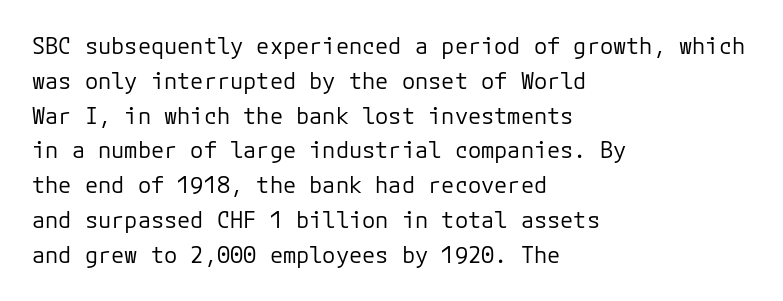
All the whitespace from short lines collects on the right. No extra tracking has been applied to these lines. Characters remain perfectly vertical along every line. The space beneath each line is pristine and unruled. Vertical stems look standard width or narrower in stroke.
